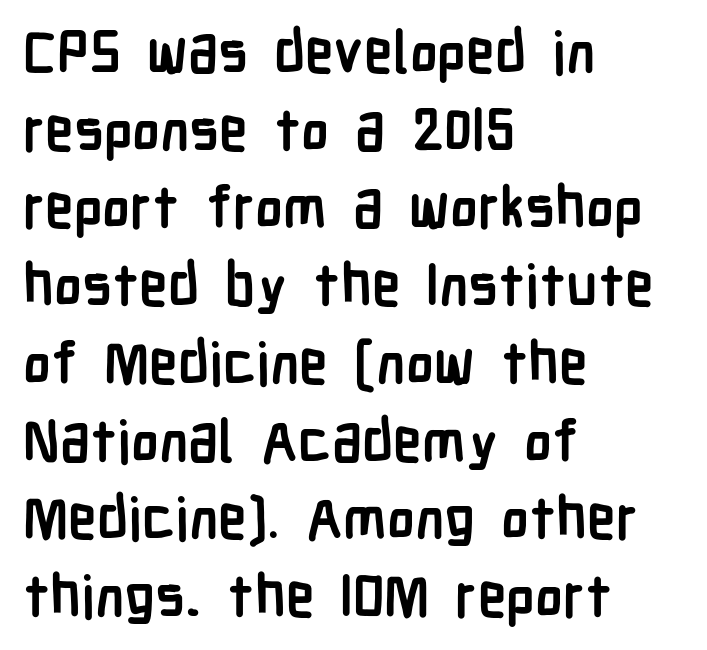
Every stem runs plumb, perpendicular to the baseline. Nothing unusual about the tracking: characters are spaced as the font intends. The passage shown is emphatically bold. The rendering shows plain stroke endings on the letterforms — a sans-serif design.
